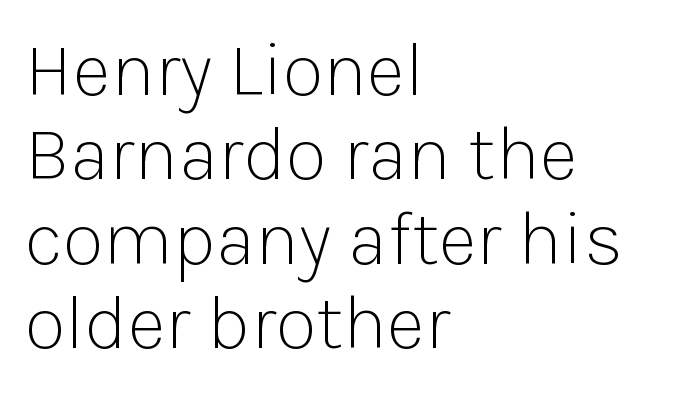
Check where the strokes stop: nothing finishes them off — pure sans. Every character sits straight up, as roman type does. Quick note: underline off. Very little white space separates one row of letters from the next. This sample uses plain, unmodified letter spacing.
